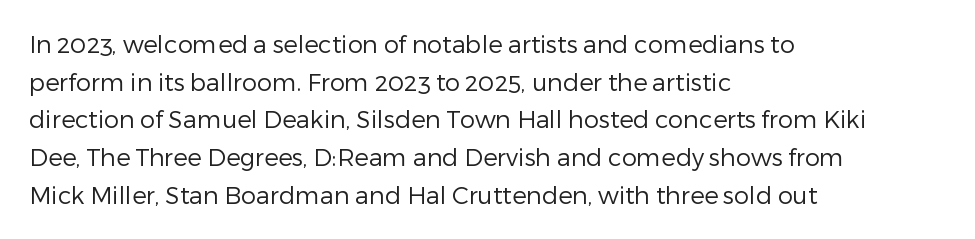
Q: Is the text bold? A: No.
Q: Is the text italic (slanted)? A: No, it is upright.
Q: Is the text underlined? A: No.
Q: How is the paragraph aligned? A: Left-aligned.
Q: Is the spacing between letters normal or unusually wide? A: Normal.
Q: Is the spacing between lines tight, normal or loose? A: Normal.
